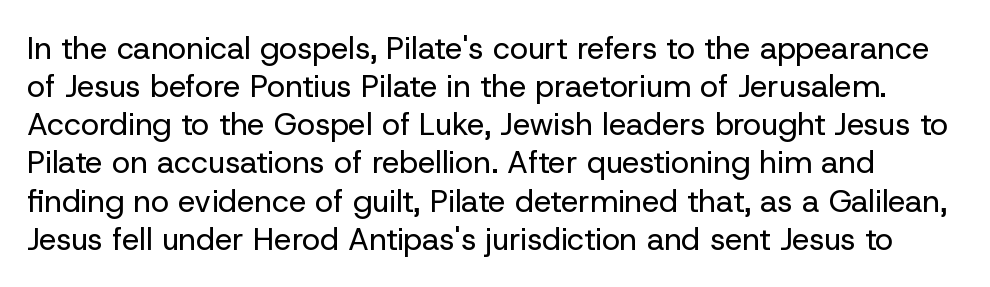
{"serif": "no", "italic": "no", "bold": "no", "weight": "regular", "width": "normal", "stroke_contrast": "low", "x_height": "medium", "monospaced": "no", "underline": "no", "line_spacing_ratio": 1.23, "letter_spacing": "normal", "letter_spacing_em": 0.0, "glyph_px": 31}
